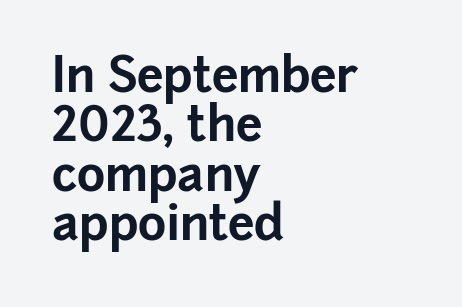
The image shows 48 px bold sans-serif type, upright; set left-aligned, tight line spacing (1.03x), normal letter spacing, not underlined; low stroke contrast and a medium x-height.
